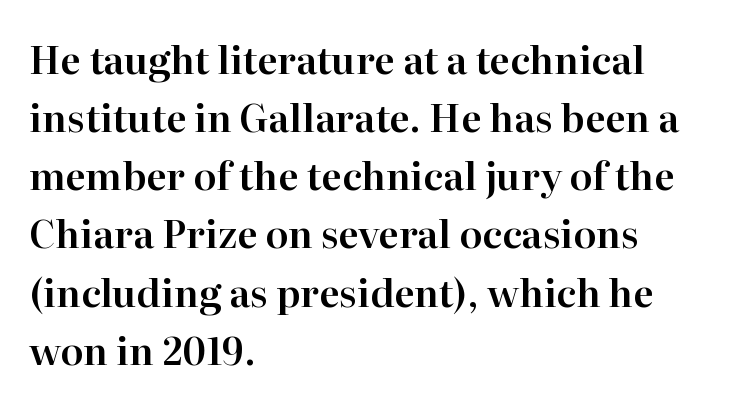
The image shows 38 px serif type, upright; set left-aligned, normal line spacing (1.53x), normal letter spacing, not underlined; high stroke contrast and a medium x-height.
